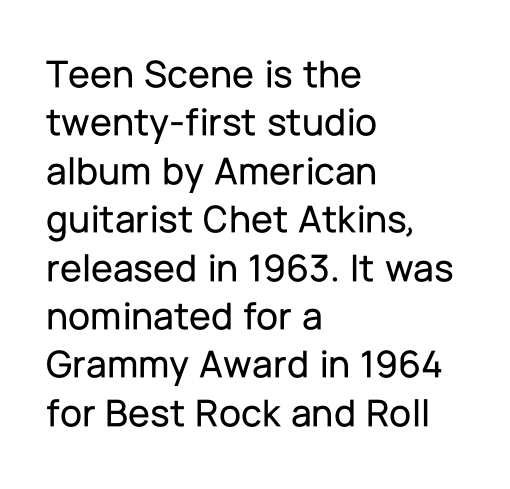
Check where the strokes stop: nothing finishes them off — pure sans. Proportional: the letters do not fall into vertical columns. How are the letters spaced? Ordinarily, with no added tracking. The lettering holds an erect, upright posture throughout. Each row of text sits above clean, open space.
